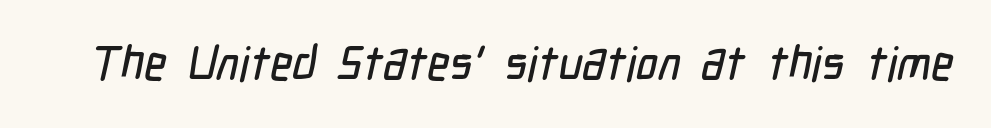
Q: Is the typeface a serif or a sans-serif typeface? A: Sans-serif.
Q: Is the text underlined? A: No.
Q: Is the spacing between letters normal or unusually wide? A: Normal.
Q: Width (condensed, normal, or wide)? A: Condensed.
Q: Stroke contrast? A: Low.
Q: x-height? A: Medium.
Q: Monospaced? A: No.
